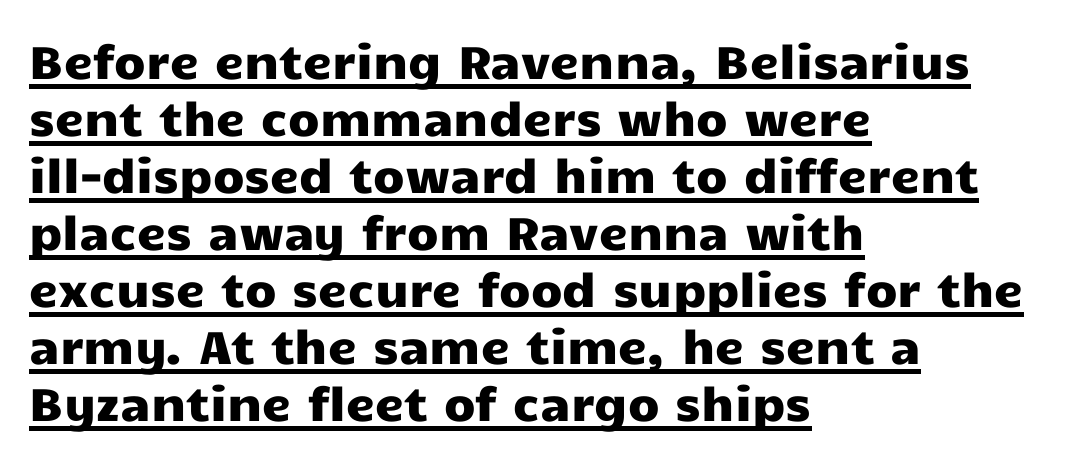
Varying glyph widths throughout — classic text-font behaviour. Ascenders rise straight up at ninety degrees. This rendering leaves character spacing at its baseline value. What decoration does the sample have? An underline.
